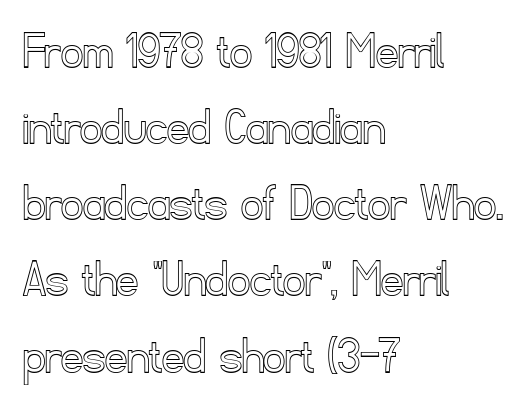
Q: Is the text italic (slanted)? A: No, it is upright.
Q: Is the text underlined? A: No.
Q: How is the paragraph aligned? A: Left-aligned.
Q: Is the spacing between letters normal or unusually wide? A: Normal.
Q: Is the spacing between lines tight, normal or loose? A: Normal.
Q: Width (condensed, normal, or wide)? A: Normal.
Q: x-height? A: Small.
Q: Monospaced? A: No.
